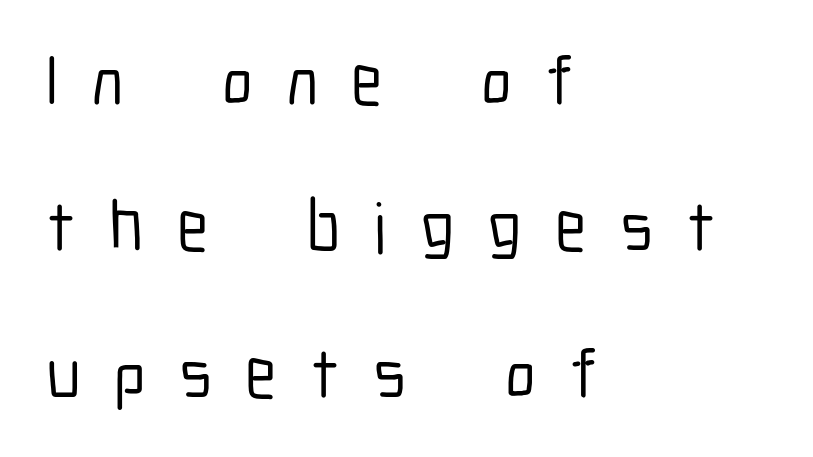
Q: Is the text italic (slanted)? A: No, it is upright.
Q: Is the typeface a serif or a sans-serif typeface? A: Sans-serif.
Q: Is the text underlined? A: No.
Q: How is the paragraph aligned? A: Left-aligned.
Q: Is the spacing between letters normal or unusually wide? A: Unusually wide.
Q: Is the spacing between lines tight, normal or loose? A: Loose.
Q: Width (condensed, normal, or wide)? A: Condensed.
Q: Stroke contrast? A: Low.
Q: x-height? A: Medium.
Q: Monospaced? A: No.
